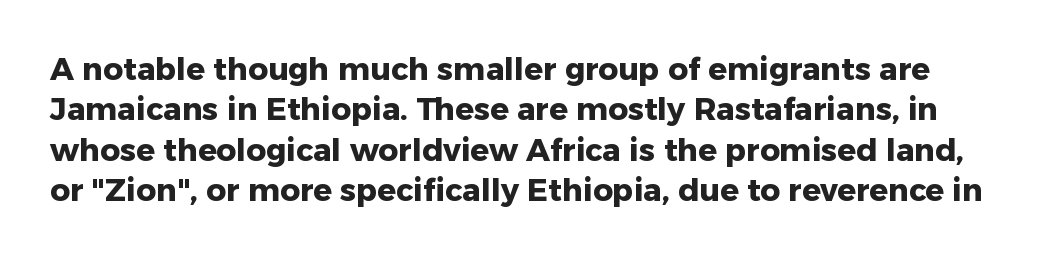
Stroke thickness is high; the sample reads as a true bold. What's the leading like? Ordinary, nothing unusual. A typesetter would call this proportional, since set widths differ per character. Unlike italic type, these characters show no tilt at all.
